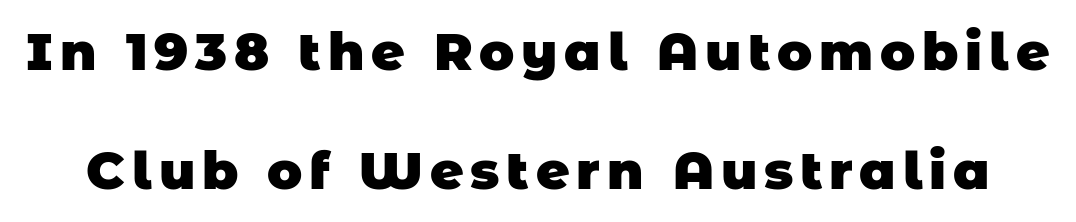
Q: Is the text bold? A: Yes.
Q: Is the typeface a serif or a sans-serif typeface? A: Sans-serif.
Q: Is the text underlined? A: No.
Q: Is the spacing between lines tight, normal or loose? A: Loose.
Q: Width (condensed, normal, or wide)? A: Normal.
Q: Stroke contrast? A: Low.
Q: x-height? A: Large.
Q: Monospaced? A: No.
